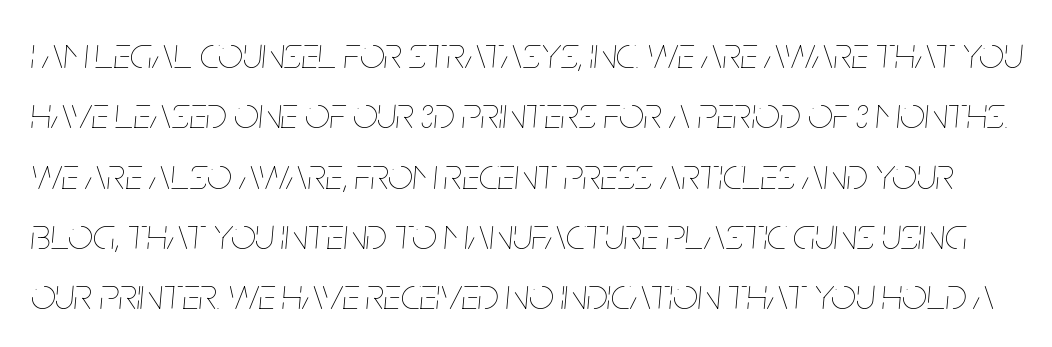
The image shows 44 px thin, condensed type, italic (leaning right); set normal line spacing (1.37x), normal letter spacing, not underlined; low stroke contrast and a large x-height.
